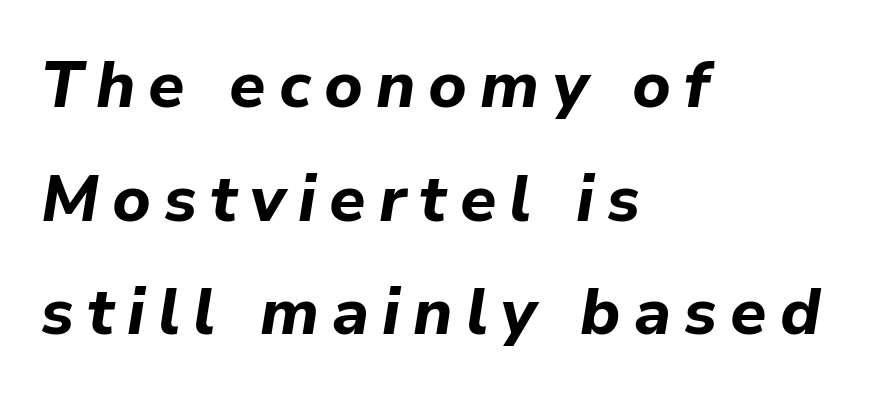
Q: Is the text bold? A: Yes.
Q: Is the text italic (slanted)? A: Yes, it leans right by about 9 degrees.
Q: Is the text underlined? A: No.
Q: How is the paragraph aligned? A: Left-aligned.
Q: Is the spacing between letters normal or unusually wide? A: Unusually wide.
Q: Width (condensed, normal, or wide)? A: Normal.
Q: Stroke contrast? A: Low.
Q: x-height? A: Medium.
Q: Monospaced? A: No.
